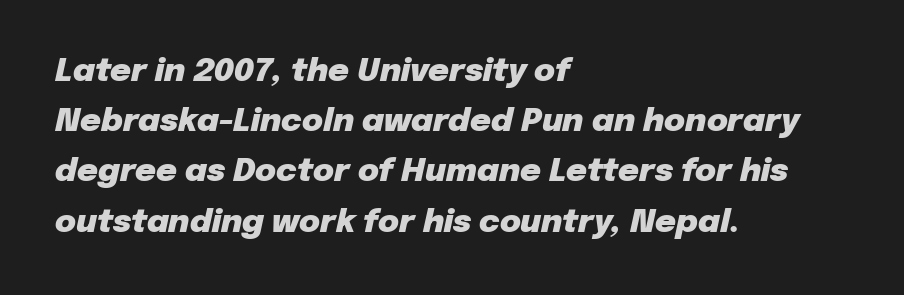
Would a proofreader flag this as italicized? Yes. Line beginnings align vertically; line endings do not. Glance below the letters and you will spot only blank space. The font is running at its bold setting. The passage shown has conventional tracking throughout.
